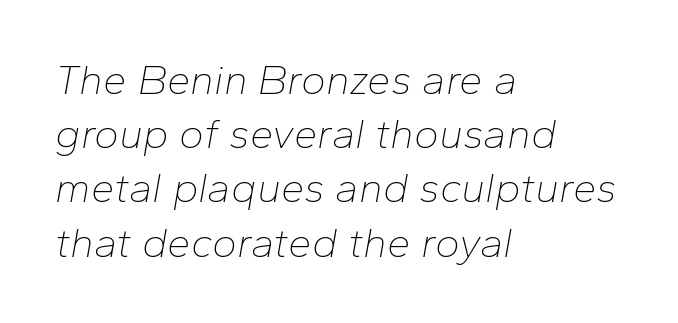
Q: Is the text bold? A: No.
Q: Is the text italic (slanted)? A: Yes, it leans right by about 10 degrees.
Q: Is the text underlined? A: No.
Q: How is the paragraph aligned? A: Left-aligned.
Q: Is the spacing between letters normal or unusually wide? A: Normal.
Q: Is the spacing between lines tight, normal or loose? A: Normal.
Q: Width (condensed, normal, or wide)? A: Normal.
Q: Stroke contrast? A: Low.
Q: x-height? A: Medium.
Q: Monospaced? A: No.
